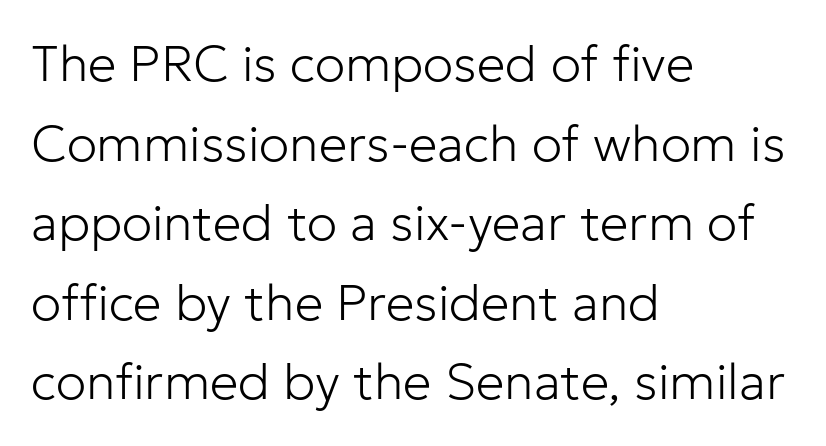
Stems and bowls with no extra thickness — not bold. Serifs: no, the terminals of the letterforms are clean. Posture: vertical. Varying glyph widths throughout — classic text-font behaviour. Each row of text sits above clean, open space. The lines in this sample share a left origin and differ only in where they stop.
